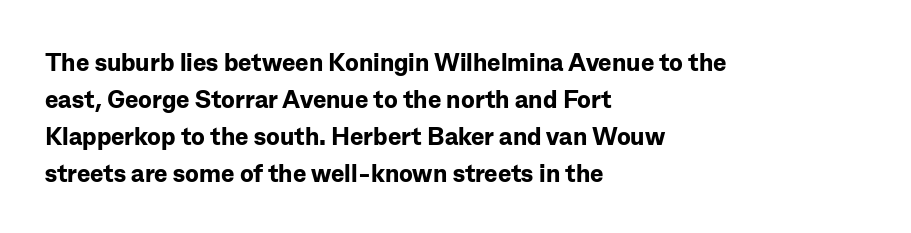
The image shows 25 px bold type, upright; set left-aligned, normal line spacing (1.48x), normal letter spacing, not underlined.
